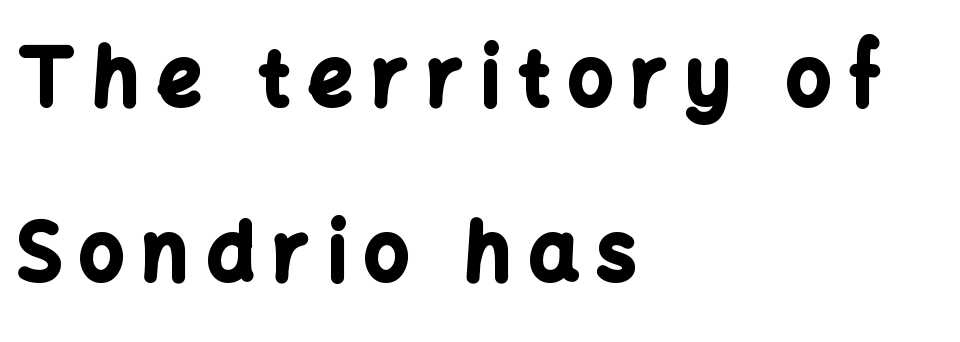
The image shows 78 px bold sans-serif type, upright; set left-aligned, loose line spacing (2.25x), unusually wide letter spacing (+0.24 em), not underlined; low stroke contrast and a medium x-height.
